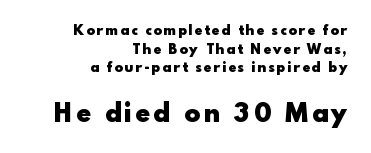
Q: Is the text bold? A: Yes.
Q: Is the text italic (slanted)? A: No, it is upright.
Q: Is the text underlined? A: No.
Q: How is the paragraph aligned? A: Right-aligned.
Q: Is the spacing between lines tight, normal or loose? A: Normal.
Q: Which block of text is set in a larger size, the first (top) or the second (bottom)? A: The second (bottom) one.
